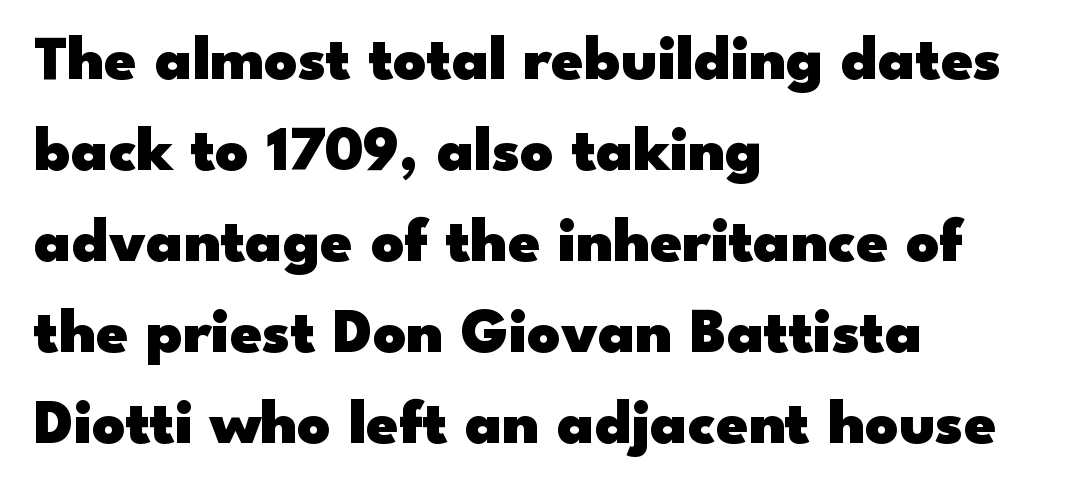
{"serif": "no", "italic": "no", "bold": "yes", "weight": "heavy", "width": "wide", "stroke_contrast": "low", "x_height": "small", "monospaced": "no", "underline": "no", "align": "left", "line_spacing": "normal", "line_spacing_ratio": 1.42, "letter_spacing": "normal", "letter_spacing_em": 0.0, "glyph_px": 64}
